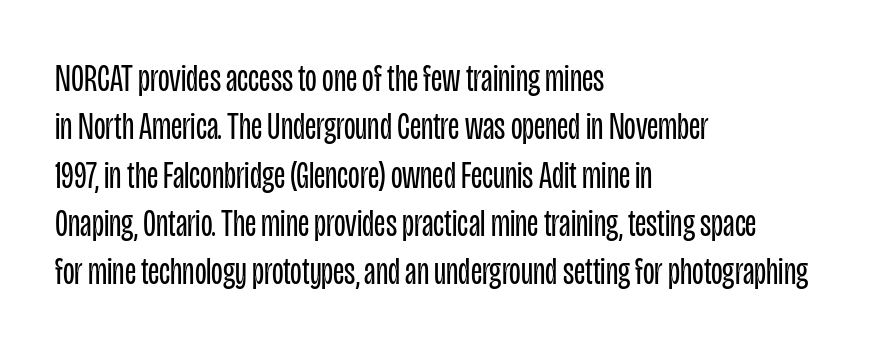
Q: Is the text bold? A: No.
Q: Is the text italic (slanted)? A: No, it is upright.
Q: Is the typeface a serif or a sans-serif typeface? A: Sans-serif.
Q: Is the text underlined? A: No.
Q: How is the paragraph aligned? A: Left-aligned.
Q: Is the spacing between letters normal or unusually wide? A: Normal.
Q: Is the spacing between lines tight, normal or loose? A: Normal.
Q: Width (condensed, normal, or wide)? A: Condensed.
Q: Stroke contrast? A: Low.
Q: x-height? A: Large.
Q: Monospaced? A: No.
